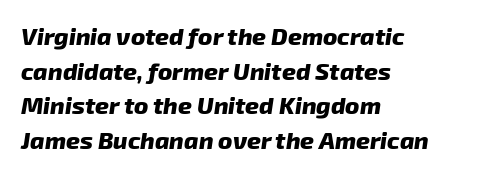
The image shows 24 px bold type, italic (leaning right); set left-aligned, normal line spacing (1.44x), normal letter spacing, not underlined.
